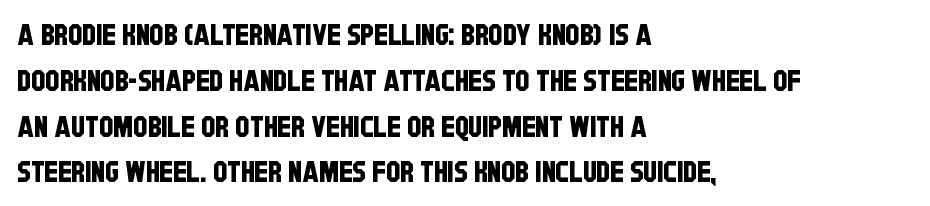
The image shows 29 px condensed sans-serif type; set left-aligned, normal line spacing (1.58x), normal letter spacing, not underlined; low stroke contrast and a large x-height.
